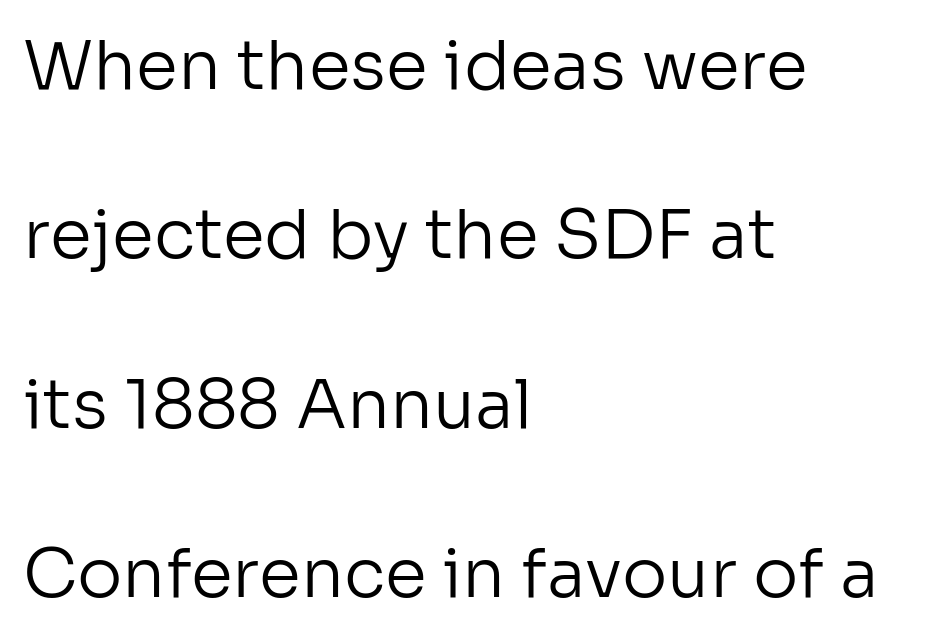
The image shows 68 px regular-weight sans-serif type, upright; set left-aligned, loose line spacing (2.49x), normal letter spacing, not underlined; low stroke contrast and a medium x-height.
